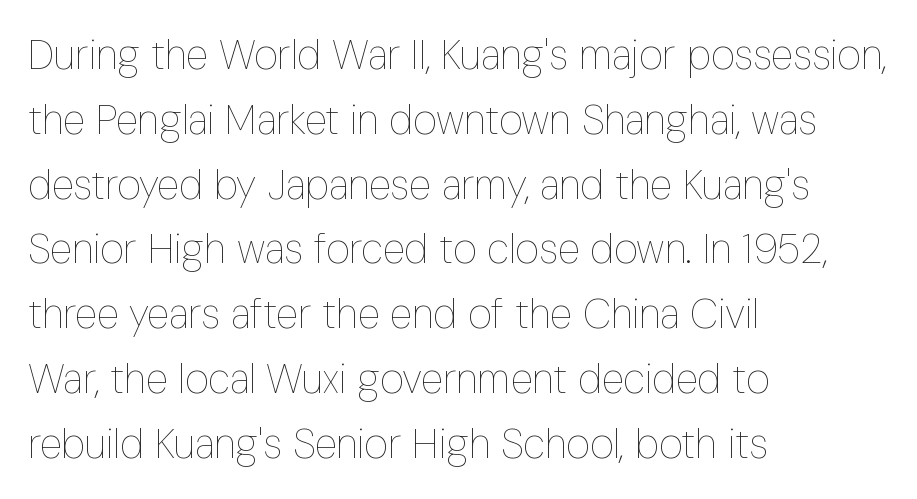
{"italic": "no", "bold": "no", "weight": "thin", "width": "condensed", "stroke_contrast": "low", "x_height": "medium", "monospaced": "no", "underline": "no", "align": "left", "line_spacing": "normal", "line_spacing_ratio": 1.58, "letter_spacing": "normal", "letter_spacing_em": 0.0, "glyph_px": 41}
